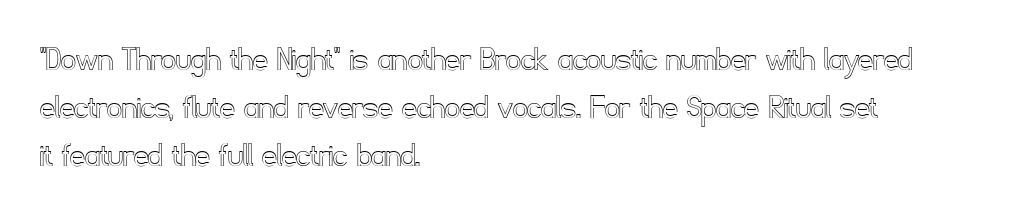
The image shows 36 px text type, upright; set left-aligned, normal line spacing (1.33x), normal letter spacing, not underlined; a small x-height.
